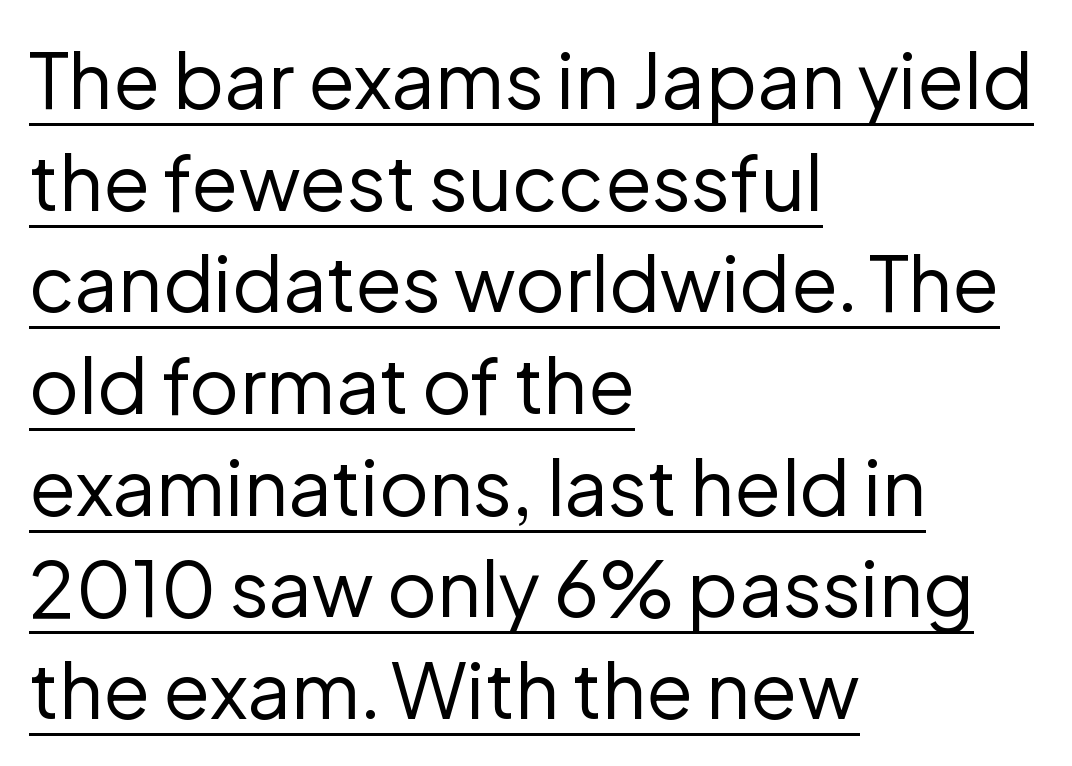
{"serif": "no", "italic": "no", "bold": "no", "weight": "regular", "width": "normal", "stroke_contrast": "low", "x_height": "medium", "monospaced": "no", "underline": "yes", "align": "left", "line_spacing": "normal", "line_spacing_ratio": 1.32, "letter_spacing": "normal", "letter_spacing_em": 0.0, "glyph_px": 77}
